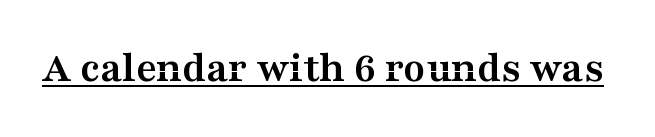
The image shows 44 px semibold, wide serif type, upright; set normal letter spacing, underlined; medium stroke contrast and a medium x-height.
